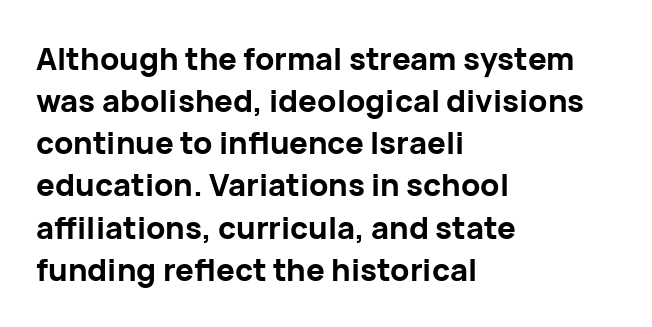
{"serif": "no", "italic": "no", "bold": "yes", "weight": "bold", "width": "normal", "stroke_contrast": "low", "x_height": "medium", "monospaced": "no", "underline": "no", "align": "left", "line_spacing": "normal", "line_spacing_ratio": 1.36, "letter_spacing": "normal", "letter_spacing_em": 0.0, "glyph_px": 31}
